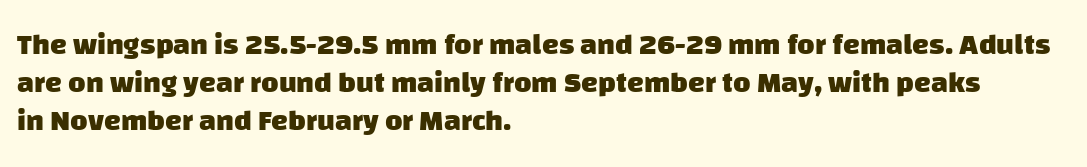
The sample has been set heavy, in full bold. This block has exactly the height ordinary leading produces. Does extra space separate the letters? No, they use regular spacing. The area under the type is left untouched.
